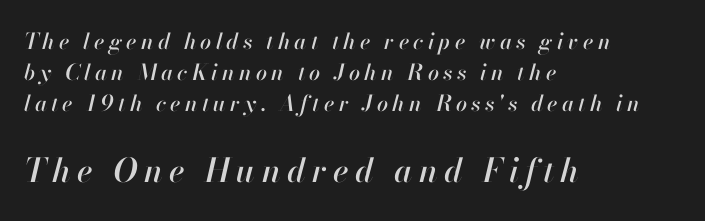
The image shows 33 px text type, italic (leaning right); set left-aligned, normal line spacing (1.42x), not underlined; the second (bottom) block is 1.5x larger; high stroke contrast and a small x-height.
